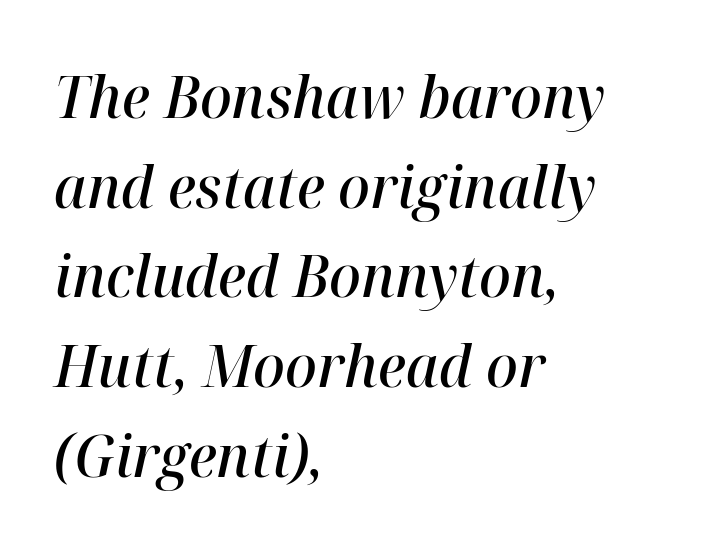
{"italic": "yes", "lean": "right", "slant_degrees": 12, "bold": "semi", "weight": "semibold", "width": "normal", "stroke_contrast": "high", "x_height": "medium", "monospaced": "no", "underline": "no", "align": "left", "line_spacing": "normal", "line_spacing_ratio": 1.52, "letter_spacing": "normal", "letter_spacing_em": 0.0, "glyph_px": 59}
